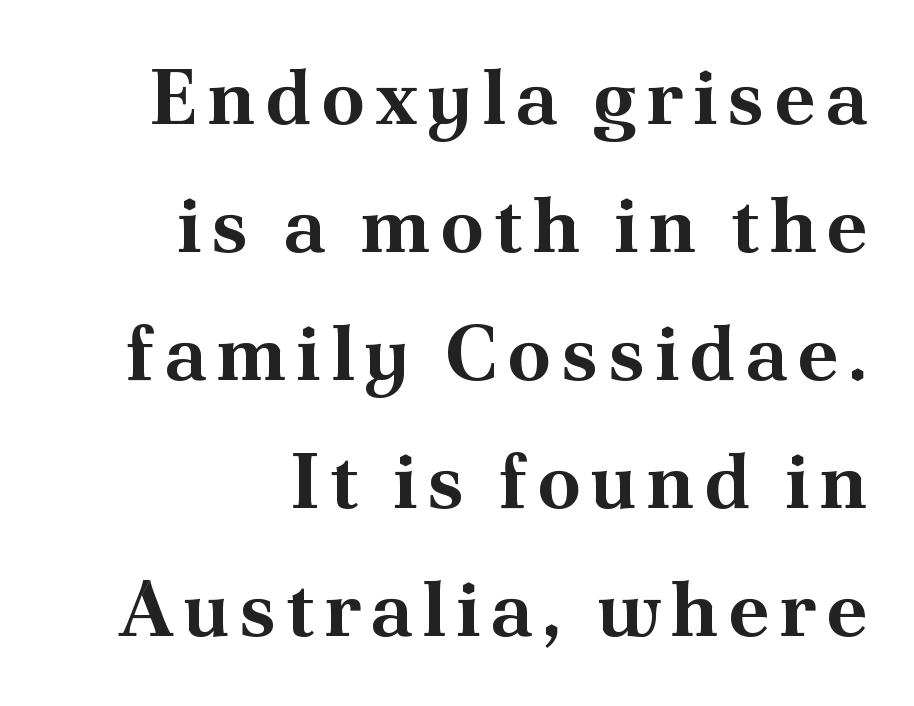
Look at the bottom of the vertical strokes: they flare into serifs here. The area under the type is left untouched. These lines stack with their right ends in a neat column. In terms of weight, the rendering is a true, heavy bold. These lines are rendered in a variable-pitch font. Interline gaps are of average width in this sample.
